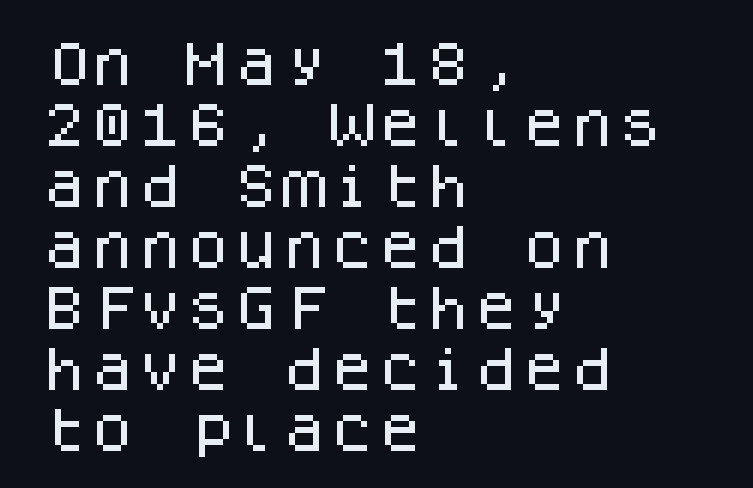
{"serif": "no", "italic": "no", "width": "normal", "stroke_contrast": "low", "x_height": "large", "monospaced": "yes", "underline": "no", "align": "left", "line_spacing": "normal", "line_spacing_ratio": 1.27, "letter_spacing": "normal", "letter_spacing_em": 0.0, "glyph_px": 48}
